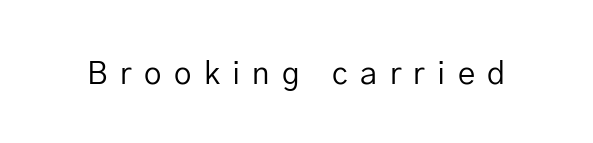
The image shows 31 px regular-weight sans-serif type, upright; set unusually wide letter spacing (+0.4 em), not underlined; low stroke contrast and a medium x-height.
